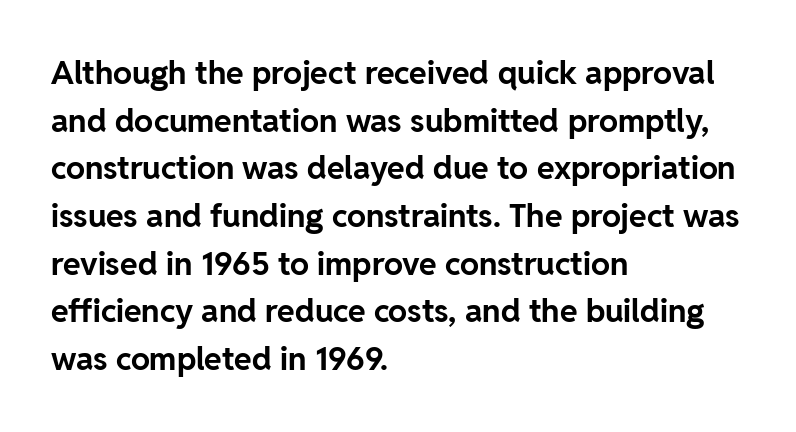
Q: Is the text bold? A: Yes.
Q: Is the text italic (slanted)? A: No, it is upright.
Q: Is the typeface a serif or a sans-serif typeface? A: Sans-serif.
Q: Is the text underlined? A: No.
Q: How is the paragraph aligned? A: Left-aligned.
Q: Is the spacing between letters normal or unusually wide? A: Normal.
Q: Is the spacing between lines tight, normal or loose? A: Normal.
Q: Width (condensed, normal, or wide)? A: Normal.
Q: Stroke contrast? A: Low.
Q: x-height? A: Medium.
Q: Monospaced? A: No.
